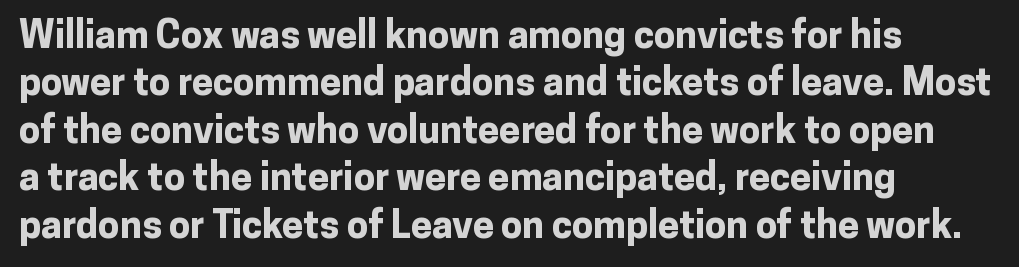
{"serif": "no", "italic": "no", "bold": "yes", "weight": "bold", "width": "normal", "stroke_contrast": "low", "x_height": "medium", "monospaced": "no", "underline": "no", "align": "left", "line_spacing": "normal", "line_spacing_ratio": 1.25, "letter_spacing": "normal", "letter_spacing_em": 0.0, "glyph_px": 38}
